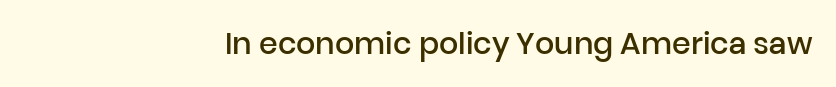
The image shows 30 px semibold sans-serif type, upright; set right-aligned, normal letter spacing, not underlined; low stroke contrast and a medium x-height.
